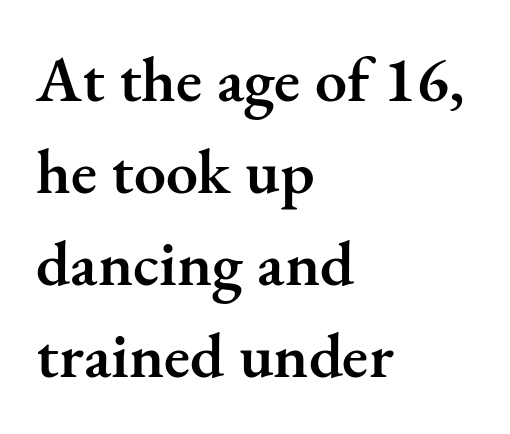
The image shows 64 px semibold serif type, upright; set left-aligned, normal line spacing (1.44x), normal letter spacing, not underlined; medium stroke contrast and a small x-height.
